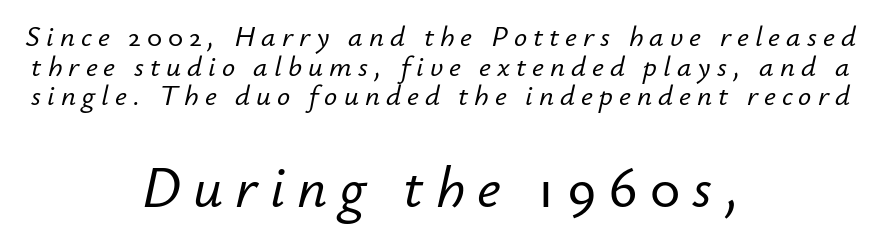
Between these two stacked blocks, the lower one wins on size. Caption: multi-line text, centered on the measure. Observe the lean: these are italic letterforms. Summary of vertical rhythm: compact, with narrow interline spacing.
